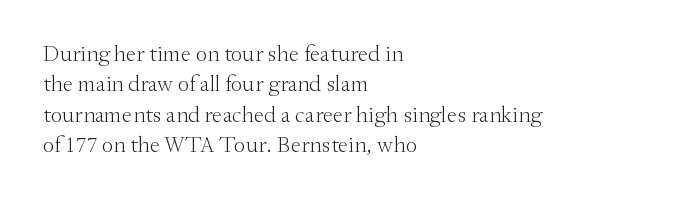
The image shows 23 px text type, upright; set left-aligned, normal line spacing (1.32x), normal letter spacing, not underlined.
